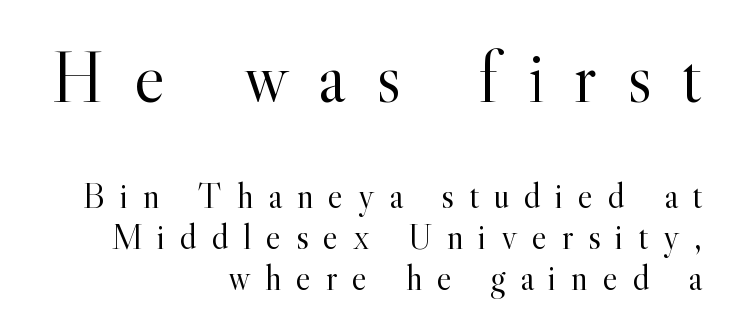
Q: Is the text bold? A: No.
Q: Is the text italic (slanted)? A: No, it is upright.
Q: Is the typeface a serif or a sans-serif typeface? A: Serif.
Q: Is the text underlined? A: No.
Q: How is the paragraph aligned? A: Right-aligned.
Q: Is the spacing between letters normal or unusually wide? A: Unusually wide.
Q: Is the spacing between lines tight, normal or loose? A: Tight.
Q: Which block of text is set in a larger size, the first (top) or the second (bottom)? A: The first (top) one.
Q: Width (condensed, normal, or wide)? A: Normal.
Q: x-height? A: Small.
Q: Monospaced? A: No.
